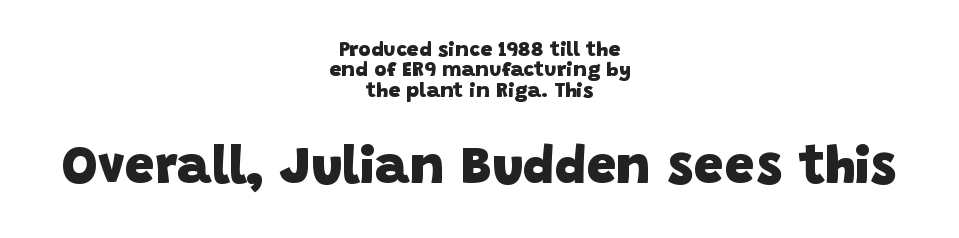
{"serif": "no", "bold": "yes", "weight": "heavy", "width": "normal", "stroke_contrast": "low", "x_height": "large", "monospaced": "no", "underline": "no", "align": "center", "line_spacing": "tight", "line_spacing_ratio": 0.97, "letter_spacing": "normal", "letter_spacing_em": 0.0, "larger_block": "second", "size_ratio": 2.52, "glyph_px": 53}
